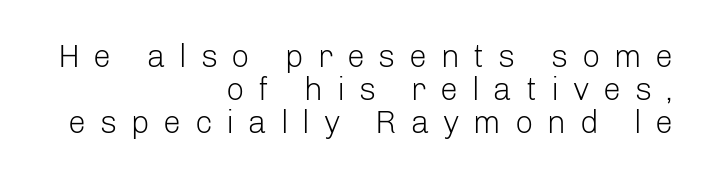
{"serif": "no", "italic": "no", "bold": "no", "weight": "light", "width": "normal", "stroke_contrast": "low", "x_height": "medium", "monospaced": "no", "underline": "no", "align": "right", "line_spacing": "tight", "line_spacing_ratio": 1.03, "letter_spacing": "wide", "letter_spacing_em": 0.43, "glyph_px": 32}
